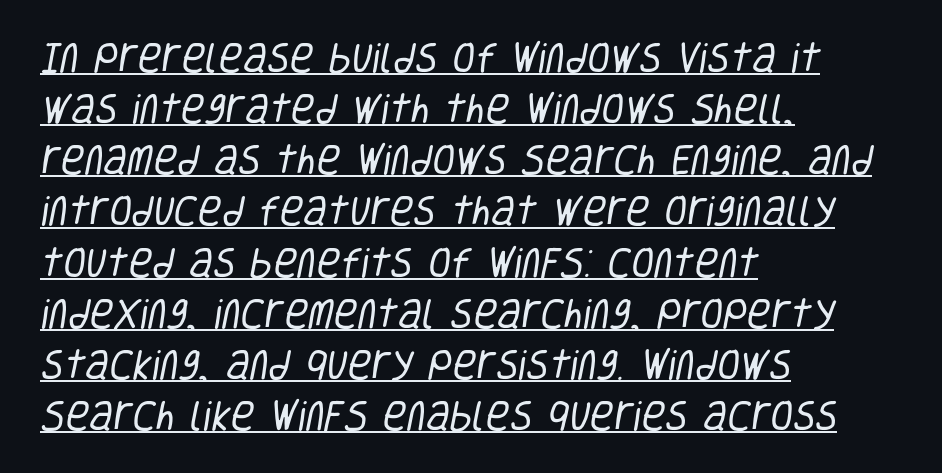
The image shows 33 px regular-weight, condensed sans-serif type; set left-aligned, normal line spacing (1.55x), normal letter spacing, underlined; low stroke contrast and a large x-height.
